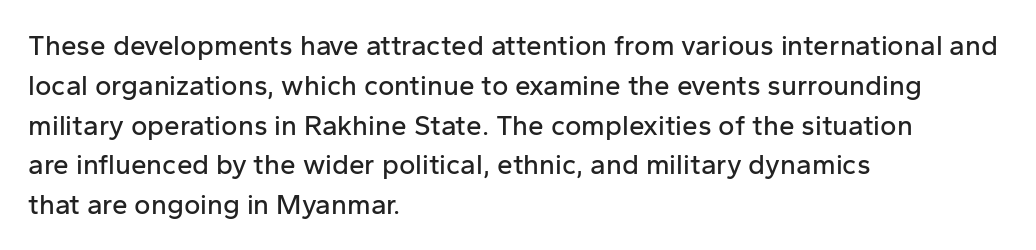
{"serif": "no", "italic": "no", "width": "normal", "stroke_contrast": "low", "x_height": "medium", "monospaced": "no", "underline": "no", "align": "left", "line_spacing": "normal", "line_spacing_ratio": 1.42, "letter_spacing": "normal", "letter_spacing_em": 0.0, "glyph_px": 28}
